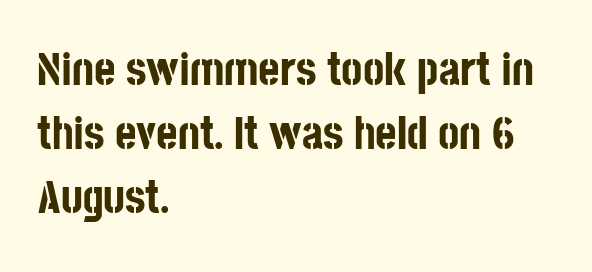
The image shows 46 px bold, condensed sans-serif type, upright; set left-aligned, normal line spacing (1.39x), normal letter spacing, not underlined; low stroke contrast and a large x-height.
